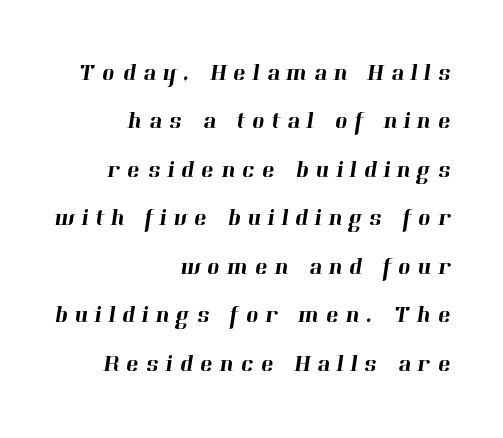
The image shows 24 px text type; set right-aligned, loose line spacing (2.02x), unusually wide letter spacing (+0.29 em), not underlined.
